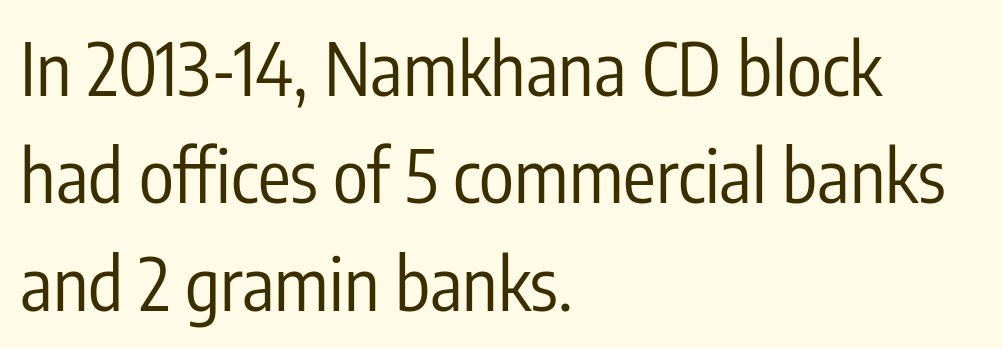
Q: Is the text bold? A: No.
Q: Is the text italic (slanted)? A: No, it is upright.
Q: Is the typeface a serif or a sans-serif typeface? A: Sans-serif.
Q: Is the text underlined? A: No.
Q: How is the paragraph aligned? A: Left-aligned.
Q: Is the spacing between letters normal or unusually wide? A: Normal.
Q: Is the spacing between lines tight, normal or loose? A: Normal.
Q: Width (condensed, normal, or wide)? A: Condensed.
Q: Stroke contrast? A: Low.
Q: x-height? A: Medium.
Q: Monospaced? A: No.
